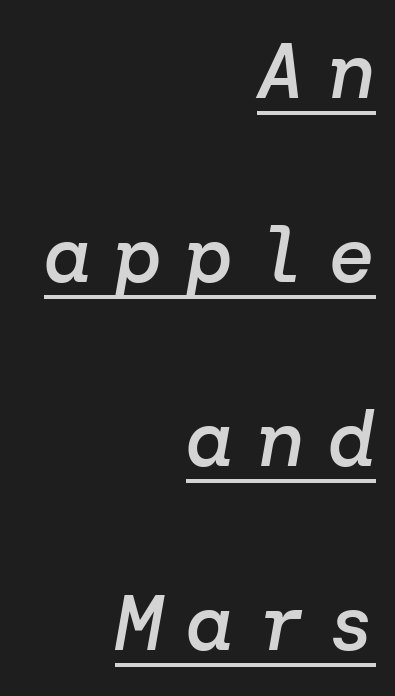
Regarding leading, the lines here are spaced well apart. Horizontal alignment here is rightward, an uncommon choice for prose. The horizontal fit of the characters is loose and conspicuously gappy. A continuous stroke trails under the words, as in a hyperlink.
